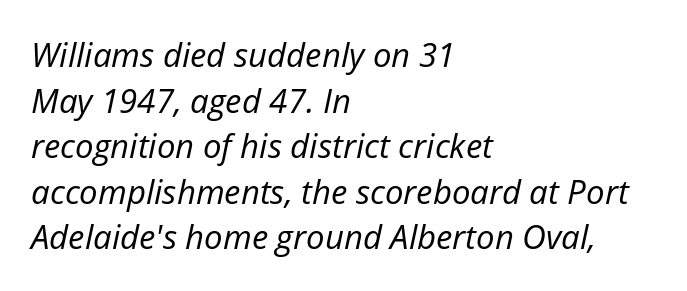
Q: Is the text bold? A: No.
Q: Is the text italic (slanted)? A: Yes, it leans right by about 12 degrees.
Q: Is the text underlined? A: No.
Q: How is the paragraph aligned? A: Left-aligned.
Q: Is the spacing between letters normal or unusually wide? A: Normal.
Q: Is the spacing between lines tight, normal or loose? A: Normal.
Q: Width (condensed, normal, or wide)? A: Normal.
Q: Stroke contrast? A: Low.
Q: x-height? A: Medium.
Q: Monospaced? A: No.
